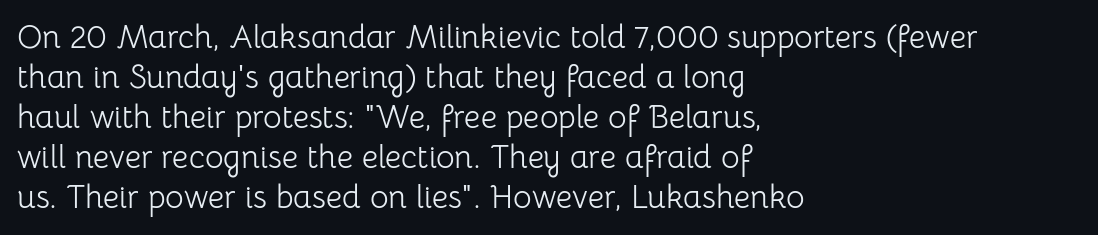
Q: Is the text bold? A: No.
Q: Is the text italic (slanted)? A: No, it is upright.
Q: Is the typeface a serif or a sans-serif typeface? A: Sans-serif.
Q: Is the text underlined? A: No.
Q: How is the paragraph aligned? A: Left-aligned.
Q: Is the spacing between letters normal or unusually wide? A: Normal.
Q: Is the spacing between lines tight, normal or loose? A: Normal.
Q: Width (condensed, normal, or wide)? A: Normal.
Q: Stroke contrast? A: Low.
Q: x-height? A: Medium.
Q: Monospaced? A: No.
